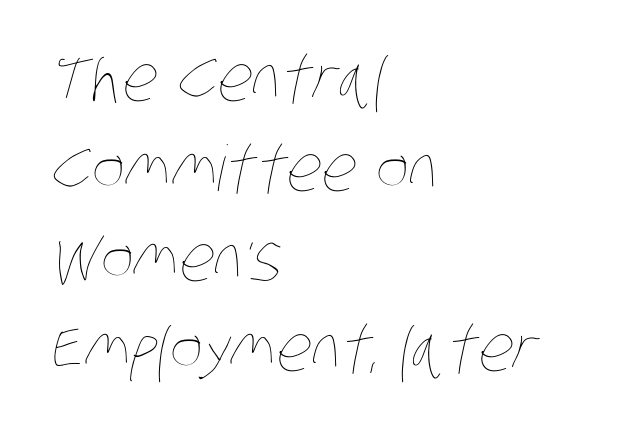
Q: Is the text bold? A: No.
Q: Is the text underlined? A: No.
Q: How is the paragraph aligned? A: Left-aligned.
Q: Is the spacing between letters normal or unusually wide? A: Normal.
Q: Is the spacing between lines tight, normal or loose? A: Normal.
Q: Width (condensed, normal, or wide)? A: Condensed.
Q: Stroke contrast? A: Low.
Q: x-height? A: Large.
Q: Monospaced? A: No.
